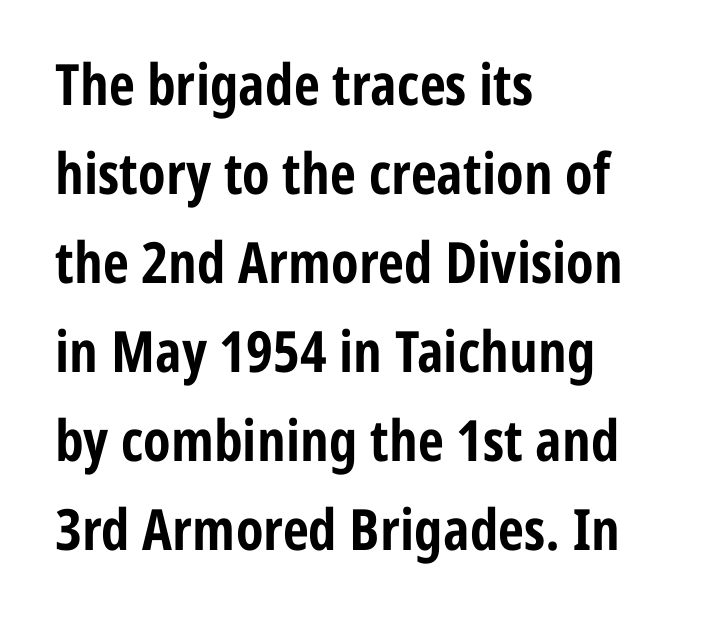
Q: Is the text bold? A: Yes.
Q: Is the text italic (slanted)? A: No, it is upright.
Q: Is the typeface a serif or a sans-serif typeface? A: Sans-serif.
Q: Is the text underlined? A: No.
Q: How is the paragraph aligned? A: Left-aligned.
Q: Is the spacing between letters normal or unusually wide? A: Normal.
Q: Is the spacing between lines tight, normal or loose? A: Normal.
Q: Width (condensed, normal, or wide)? A: Condensed.
Q: Stroke contrast? A: Low.
Q: x-height? A: Medium.
Q: Monospaced? A: No.
